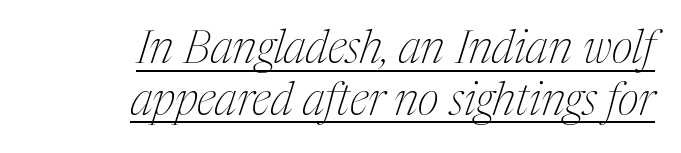
{"serif": "yes", "italic": "yes", "lean": "right", "slant_degrees": 17, "bold": "no", "weight": "thin", "width": "condensed", "stroke_contrast": "medium", "x_height": "medium", "monospaced": "no", "underline": "yes", "align": "right", "line_spacing": "tight", "line_spacing_ratio": 1.12, "letter_spacing": "normal", "letter_spacing_em": 0.0, "glyph_px": 46}
